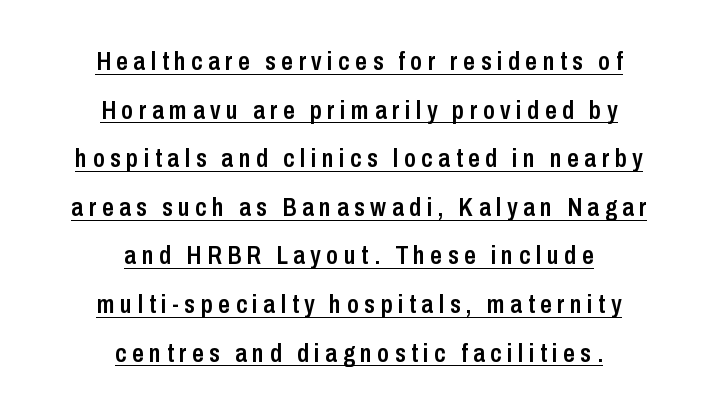
The image shows 26 px text type, upright; set centered, line spacing 1.87x, unusually wide letter spacing (+0.21 em), underlined.
